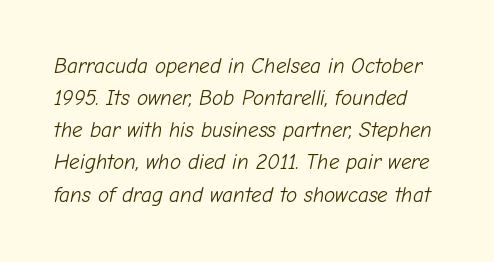
Q: Is the text bold? A: No.
Q: Is the text italic (slanted)? A: Yes, it leans right by about 12 degrees.
Q: Is the text underlined? A: No.
Q: Is the spacing between letters normal or unusually wide? A: Normal.
Q: Is the spacing between lines tight, normal or loose? A: Normal.
